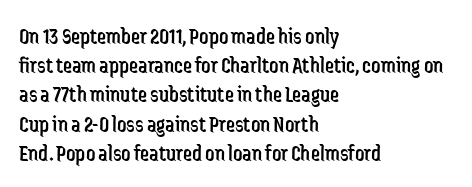
The image shows 23 px text type, upright; set left-aligned, normal line spacing (1.27x), normal letter spacing, not underlined.
